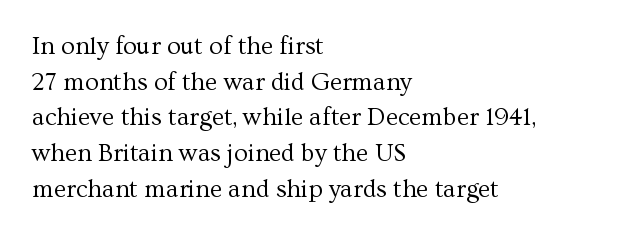
Q: Is the text bold? A: No.
Q: Is the text italic (slanted)? A: No, it is upright.
Q: Is the text underlined? A: No.
Q: How is the paragraph aligned? A: Left-aligned.
Q: Is the spacing between letters normal or unusually wide? A: Normal.
Q: Is the spacing between lines tight, normal or loose? A: Normal.
